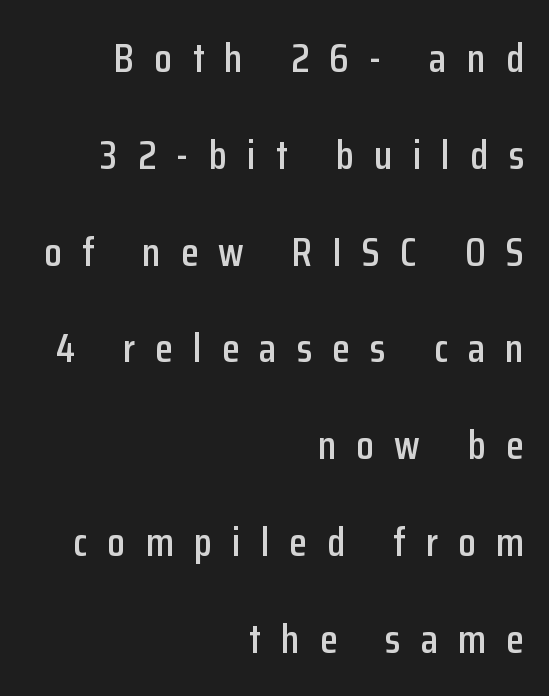
Posture: vertical. The paragraph has a hard right edge and a soft left edge. This sample has the flowing, uneven cadence of proportional lettering. Classification — sans serif. Between one letter and the next there's a generous, obvious gap.
